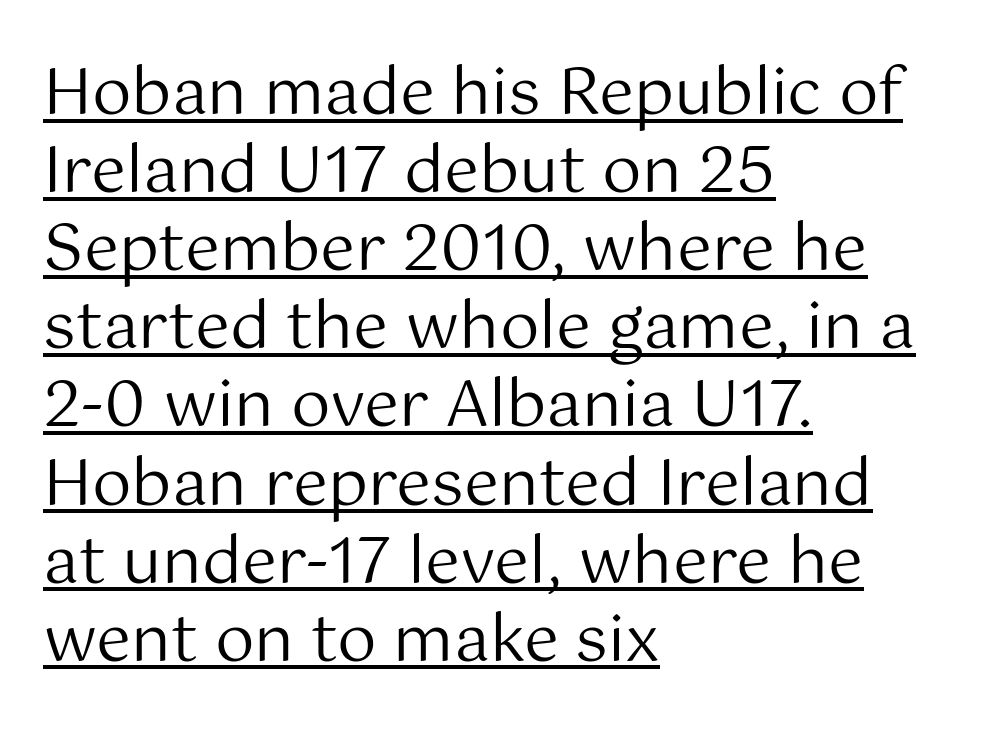
Honestly, the letter spacing is just normal — you wouldn't notice it. Posture: vertical. Reading down the block, your eye returns to a fixed left position each line. Looks like regular typesetting: each glyph gets only the width it needs.
